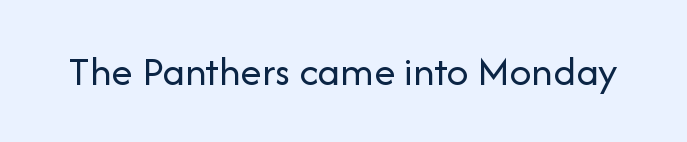
The image shows 43 px regular-weight sans-serif type, upright; set normal letter spacing, not underlined; low stroke contrast and a medium x-height.
